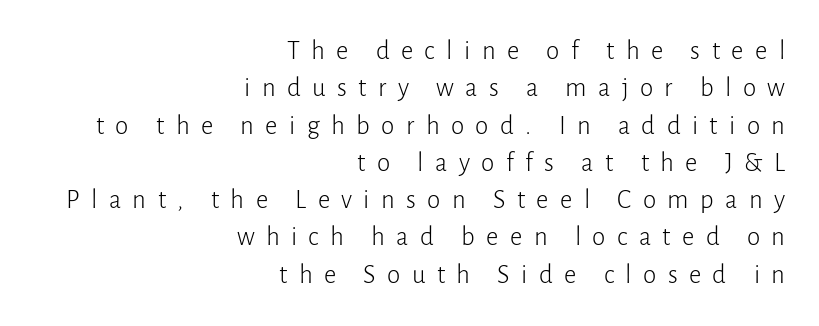
Has an underline been added? It has not. These lines have a slow, spaced-out rhythm from letter to letter. Evenly set lines give the paragraph a standard silhouette. Where is the straight margin? On the right. Weight: in the light-to-regular range.
